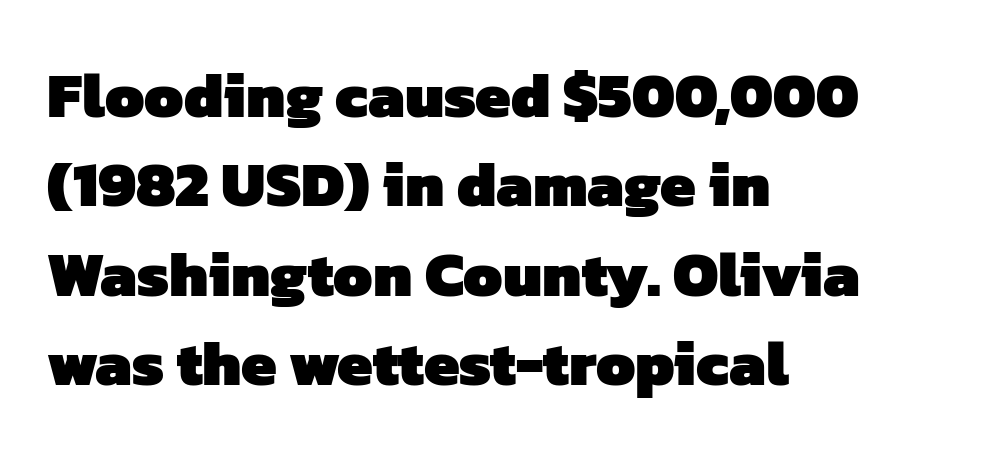
Layout note: lines flush left. The passage shown stacks its lines at a standard gap. Proportional: the letters do not fall into vertical columns. Caption: standard tracking, unaltered. Bare-footed words on every line. Its strokes are broad and dark, the hallmark of bold type.
